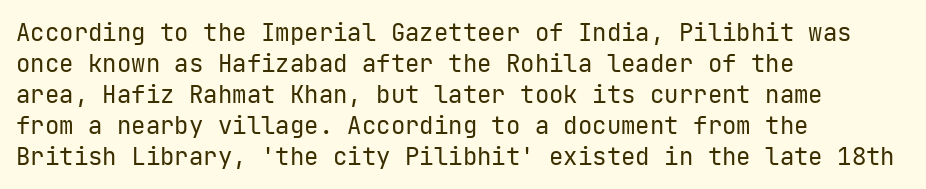
Q: Is the text bold? A: No.
Q: Is the text italic (slanted)? A: No, it is upright.
Q: Is the text underlined? A: No.
Q: How is the paragraph aligned? A: Left-aligned.
Q: Is the spacing between letters normal or unusually wide? A: Normal.
Q: Is the spacing between lines tight, normal or loose? A: Normal.
